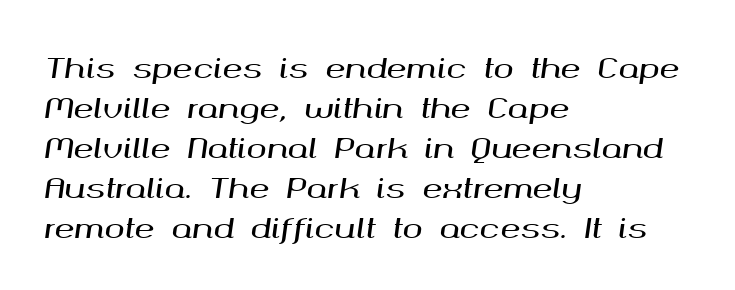
Q: Is the text italic (slanted)? A: Yes, it leans right by about 8 degrees.
Q: Is the text underlined? A: No.
Q: How is the paragraph aligned? A: Left-aligned.
Q: Is the spacing between letters normal or unusually wide? A: Normal.
Q: Is the spacing between lines tight, normal or loose? A: Normal.
